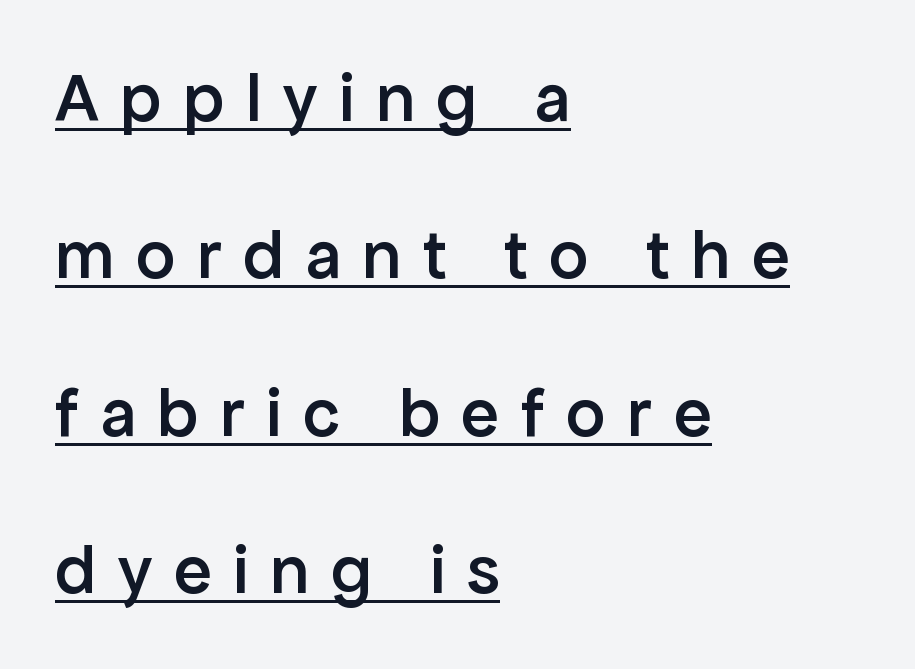
Q: Is the text bold? A: Semi-bold.
Q: Is the text italic (slanted)? A: No, it is upright.
Q: Is the typeface a serif or a sans-serif typeface? A: Sans-serif.
Q: Is the text underlined? A: Yes.
Q: How is the paragraph aligned? A: Left-aligned.
Q: Is the spacing between letters normal or unusually wide? A: Unusually wide.
Q: Is the spacing between lines tight, normal or loose? A: Loose.
Q: Width (condensed, normal, or wide)? A: Normal.
Q: Stroke contrast? A: Low.
Q: x-height? A: Medium.
Q: Monospaced? A: No.
